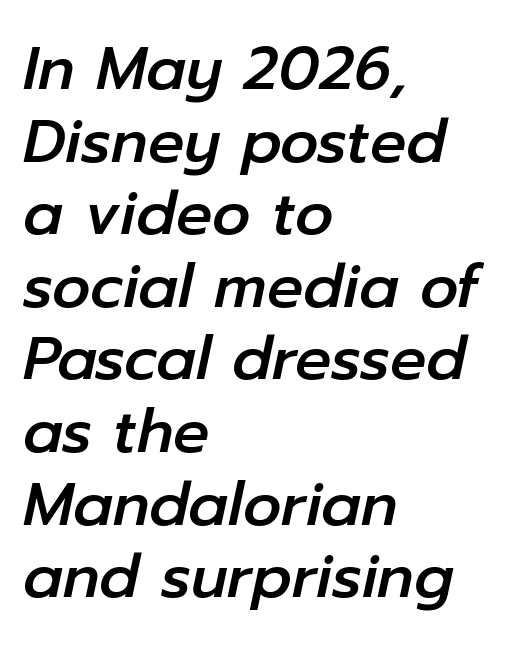
{"italic": "yes", "lean": "right", "slant_degrees": 12, "width": "normal", "stroke_contrast": "low", "x_height": "medium", "monospaced": "no", "underline": "no", "align": "left", "line_spacing_ratio": 1.21, "letter_spacing": "normal", "letter_spacing_em": 0.0, "glyph_px": 60}
